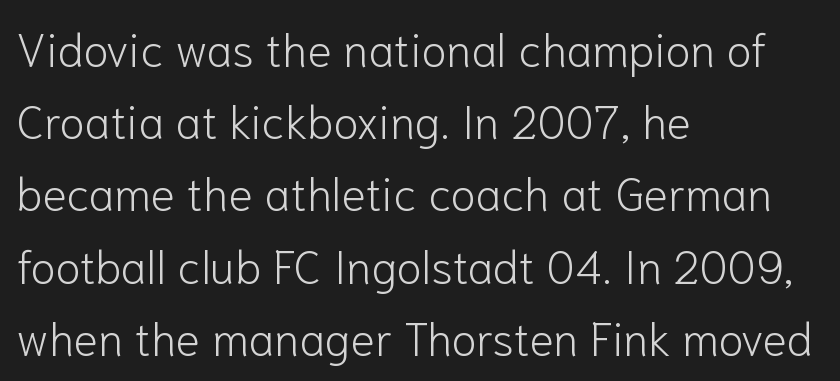
{"serif": "no", "italic": "no", "bold": "no", "weight": "light", "width": "normal", "stroke_contrast": "low", "x_height": "medium", "monospaced": "no", "underline": "no", "align": "left", "line_spacing": "normal", "line_spacing_ratio": 1.57, "letter_spacing": "normal", "letter_spacing_em": 0.0, "glyph_px": 46}
